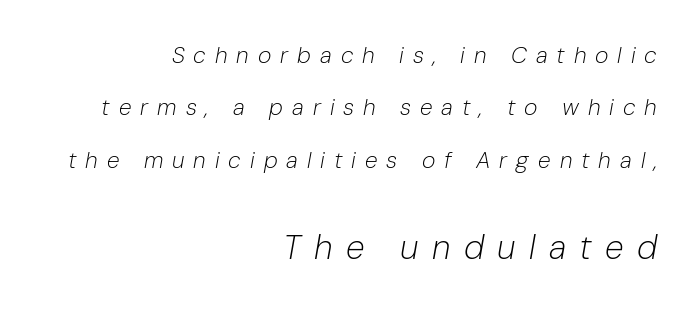
{"italic": "yes", "lean": "right", "slant_degrees": 10, "bold": "no", "weight": "light", "width": "normal", "stroke_contrast": "low", "x_height": "medium", "monospaced": "no", "underline": "no", "align": "right", "line_spacing": "loose", "line_spacing_ratio": 2.28, "letter_spacing": "wide", "letter_spacing_em": 0.39, "larger_block": "second", "size_ratio": 1.48, "glyph_px": 34}
